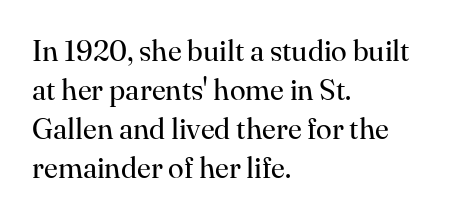
Q: Is the text bold? A: No.
Q: Is the text italic (slanted)? A: No, it is upright.
Q: Is the typeface a serif or a sans-serif typeface? A: Serif.
Q: Is the text underlined? A: No.
Q: How is the paragraph aligned? A: Left-aligned.
Q: Is the spacing between letters normal or unusually wide? A: Normal.
Q: Is the spacing between lines tight, normal or loose? A: Normal.
Q: Width (condensed, normal, or wide)? A: Normal.
Q: Stroke contrast? A: High.
Q: x-height? A: Small.
Q: Monospaced? A: No.
